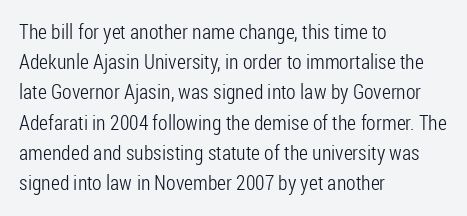
{"italic": "no", "bold": "no", "underline": "no", "align": "left", "line_spacing": "normal", "line_spacing_ratio": 1.44, "letter_spacing": "normal", "letter_spacing_em": 0.0, "glyph_px": 21}
